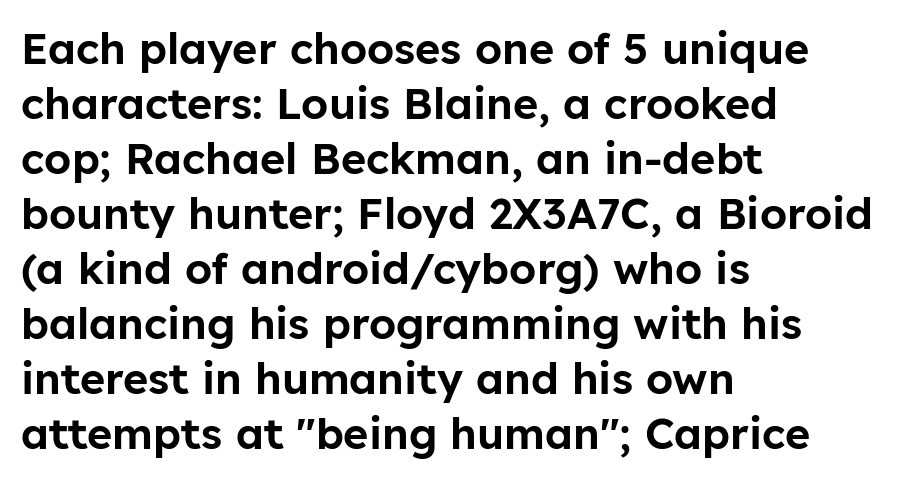
{"serif": "no", "italic": "no", "width": "normal", "stroke_contrast": "low", "x_height": "medium", "monospaced": "no", "underline": "no", "align": "left", "line_spacing": "normal", "line_spacing_ratio": 1.28, "letter_spacing": "normal", "letter_spacing_em": 0.0, "glyph_px": 43}
